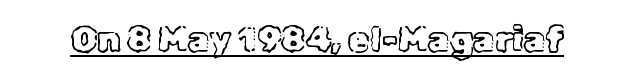
{"italic": "no", "width": "normal", "x_height": "medium", "monospaced": "no", "underline": "yes", "letter_spacing": "normal", "letter_spacing_em": 0.0, "glyph_px": 35}
